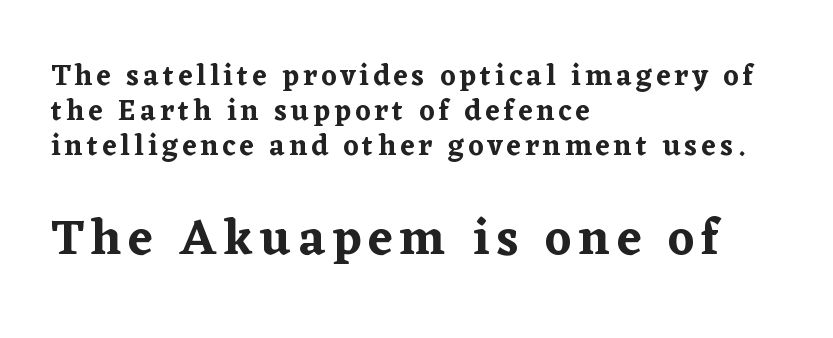
{"serif": "yes", "italic": "no", "width": "normal", "stroke_contrast": "low", "x_height": "medium", "monospaced": "no", "underline": "no", "align": "left", "line_spacing_ratio": 1.21, "larger_block": "second", "size_ratio": 1.72, "glyph_px": 50}
